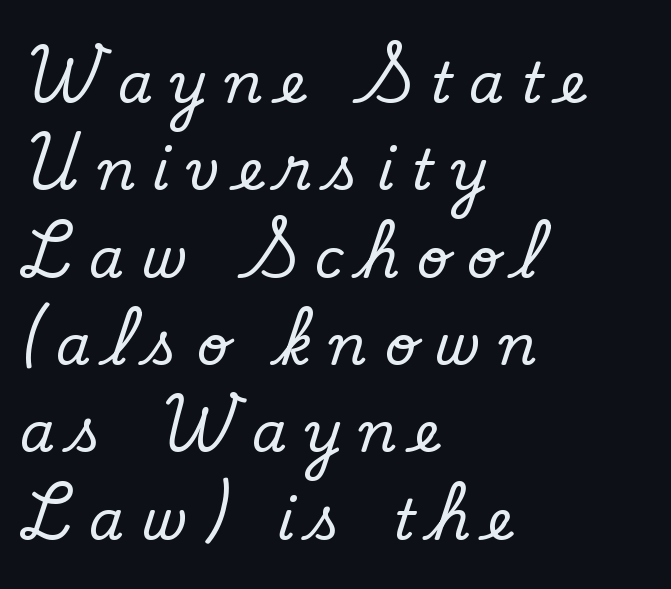
The words here are not underlined. The rendering inserts visible extra space after every character. Each letter keeps its own natural width here, so spacing adapts to shape. To sum up the face: it is a sans, with no serifs. Nothing heavy about these letters — not bold at all.
